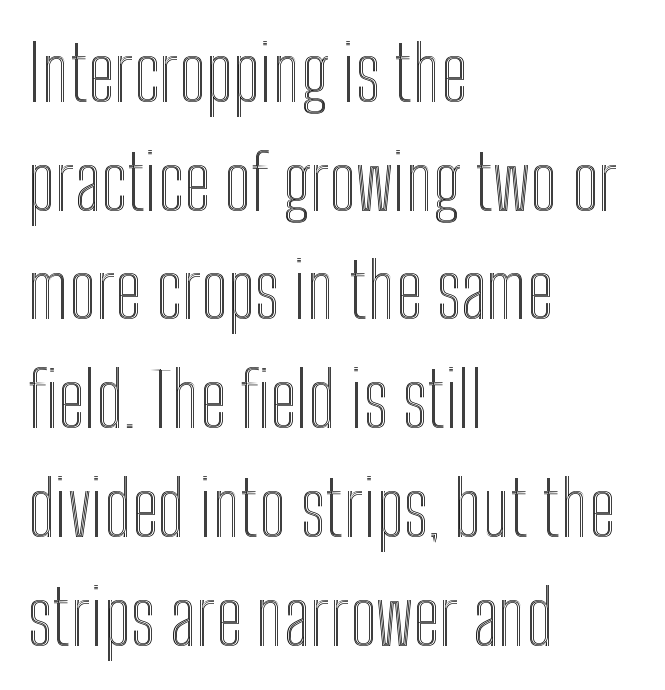
The glyphs are unaccompanied by any horizontal stroke below them. Standard letterfit; no display-style spreading of the glyphs. Is there any slant? The stems are plumb. Spacing verdict: proportional, widths tailored to each character.
